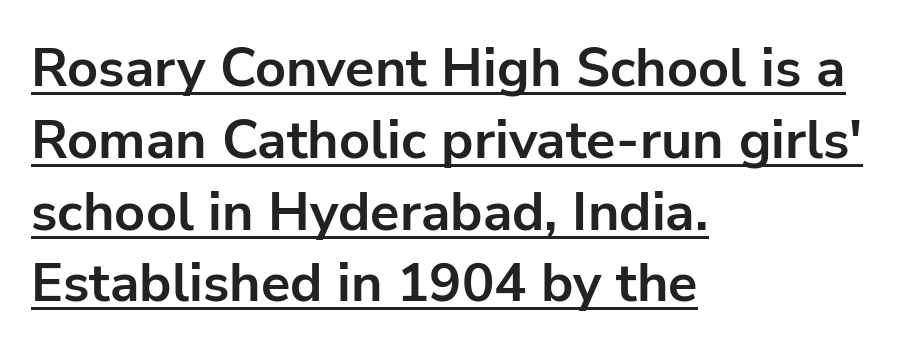
Q: Is the text bold? A: Yes.
Q: Is the text italic (slanted)? A: No, it is upright.
Q: Is the typeface a serif or a sans-serif typeface? A: Sans-serif.
Q: Is the text underlined? A: Yes.
Q: How is the paragraph aligned? A: Left-aligned.
Q: Is the spacing between letters normal or unusually wide? A: Normal.
Q: Is the spacing between lines tight, normal or loose? A: Normal.
Q: Width (condensed, normal, or wide)? A: Normal.
Q: Stroke contrast? A: Low.
Q: x-height? A: Medium.
Q: Monospaced? A: No.
